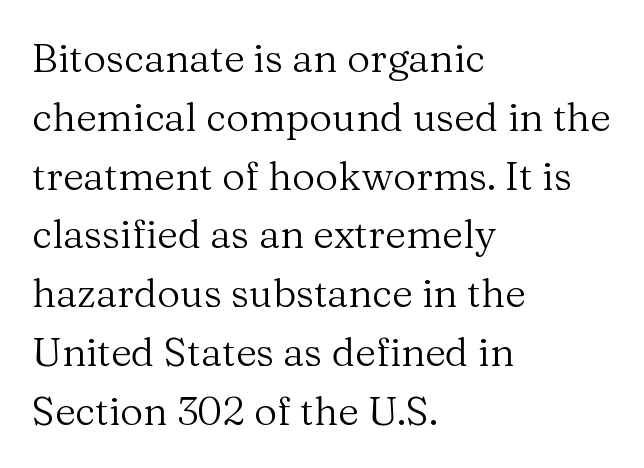
Q: Is the text bold? A: No.
Q: Is the text italic (slanted)? A: No, it is upright.
Q: Is the typeface a serif or a sans-serif typeface? A: Serif.
Q: Is the text underlined? A: No.
Q: How is the paragraph aligned? A: Left-aligned.
Q: Is the spacing between letters normal or unusually wide? A: Normal.
Q: Is the spacing between lines tight, normal or loose? A: Normal.
Q: Width (condensed, normal, or wide)? A: Normal.
Q: Stroke contrast? A: Medium.
Q: x-height? A: Medium.
Q: Monospaced? A: No.
